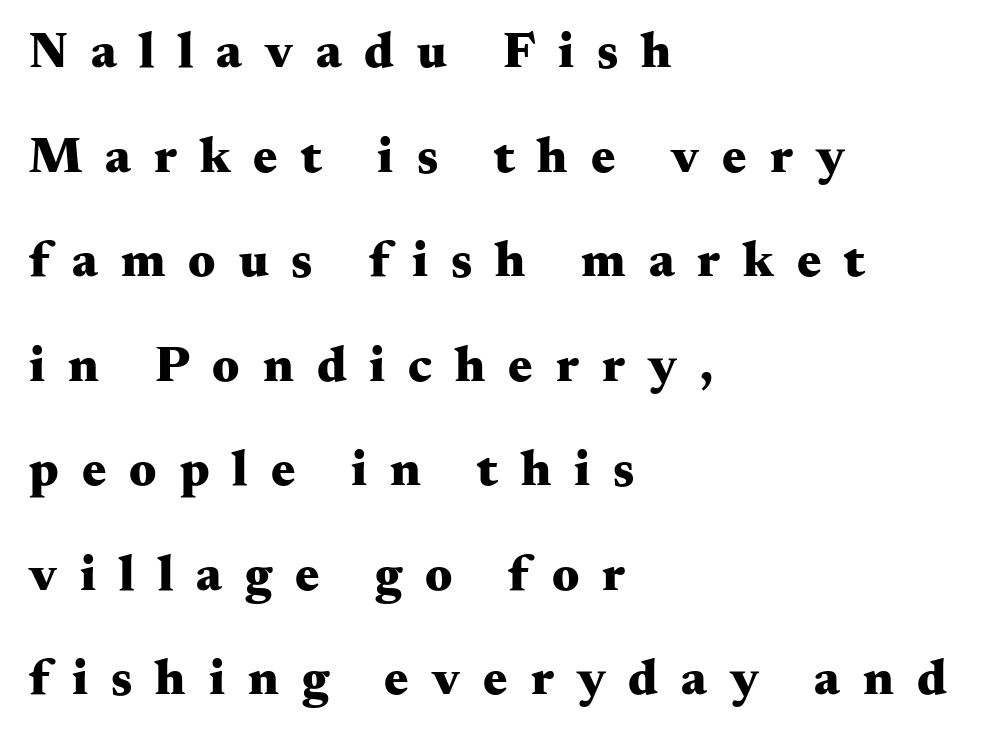
The rendering inserts visible extra space after every character. The words here are not underlined. These lines are set flush left with a ragged right edge. Classification — serif. Bold? Absolutely — the strokes are thick and heavy. Proportional: the letters do not fall into vertical columns.
